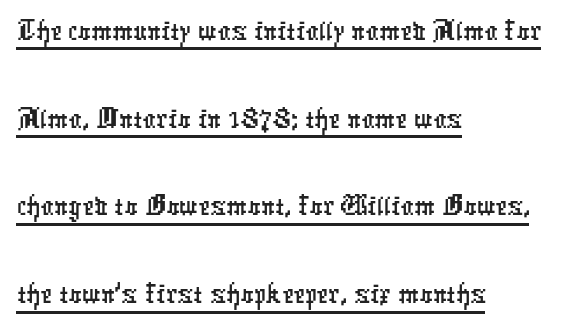
Q: Is the typeface a serif or a sans-serif typeface? A: Sans-serif.
Q: Is the text underlined? A: Yes.
Q: How is the paragraph aligned? A: Left-aligned.
Q: Is the spacing between letters normal or unusually wide? A: Normal.
Q: Is the spacing between lines tight, normal or loose? A: Normal.
Q: Width (condensed, normal, or wide)? A: Condensed.
Q: Stroke contrast? A: Low.
Q: x-height? A: Medium.
Q: Monospaced? A: No.
